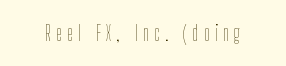
Q: Is the text bold? A: No.
Q: Is the text italic (slanted)? A: No, it is upright.
Q: Is the text underlined? A: No.
Q: Is the spacing between letters normal or unusually wide? A: Unusually wide.
